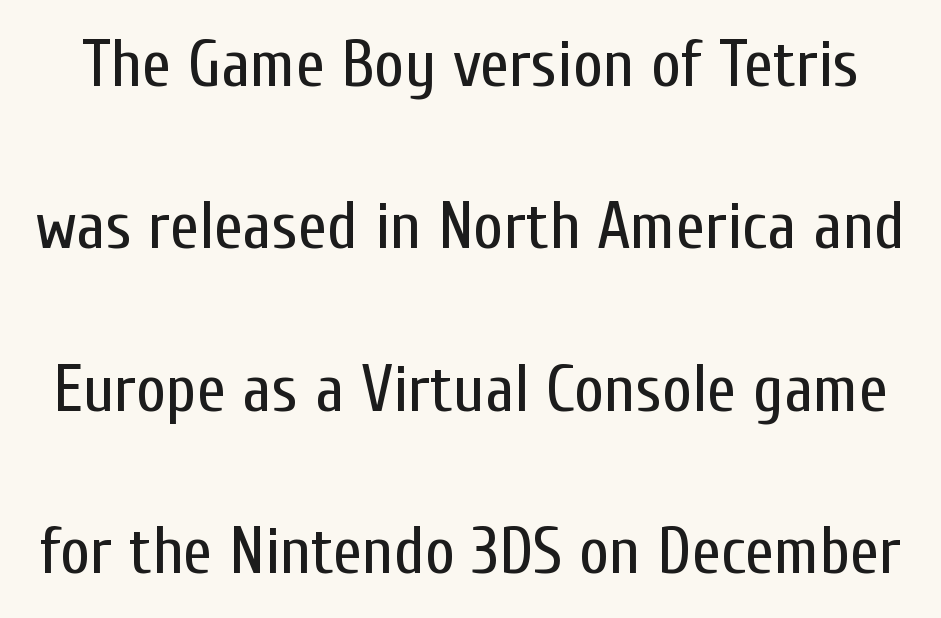
Q: Is the text bold? A: No.
Q: Is the text italic (slanted)? A: No, it is upright.
Q: Is the typeface a serif or a sans-serif typeface? A: Sans-serif.
Q: Is the text underlined? A: No.
Q: Is the spacing between letters normal or unusually wide? A: Normal.
Q: Is the spacing between lines tight, normal or loose? A: Loose.
Q: Width (condensed, normal, or wide)? A: Condensed.
Q: Stroke contrast? A: Low.
Q: x-height? A: Medium.
Q: Monospaced? A: No.
